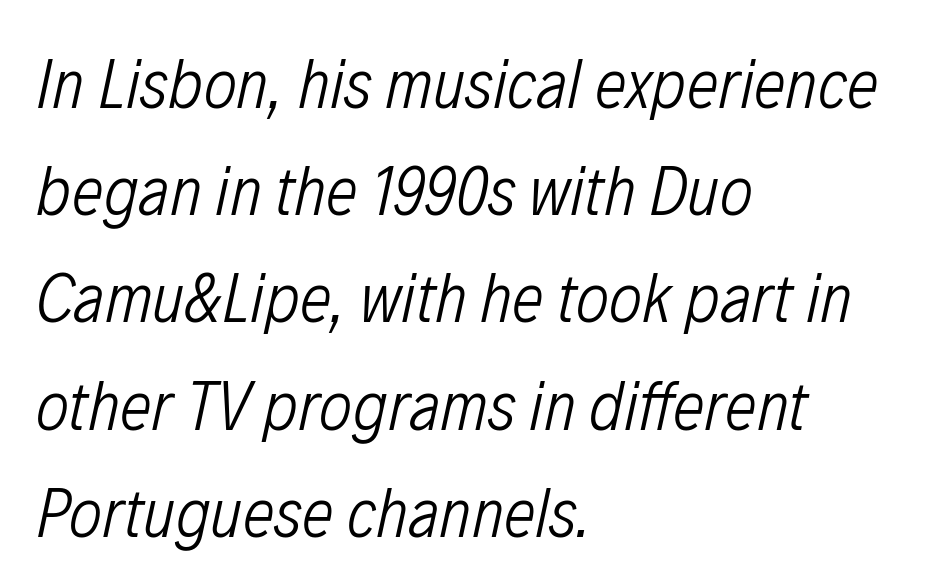
Q: Is the text bold? A: No.
Q: Is the text italic (slanted)? A: Yes, it leans right by about 12 degrees.
Q: Is the text underlined? A: No.
Q: How is the paragraph aligned? A: Left-aligned.
Q: Is the spacing between letters normal or unusually wide? A: Normal.
Q: Is the spacing between lines tight, normal or loose? A: Normal.
Q: Width (condensed, normal, or wide)? A: Condensed.
Q: Stroke contrast? A: Low.
Q: x-height? A: Medium.
Q: Monospaced? A: No.
